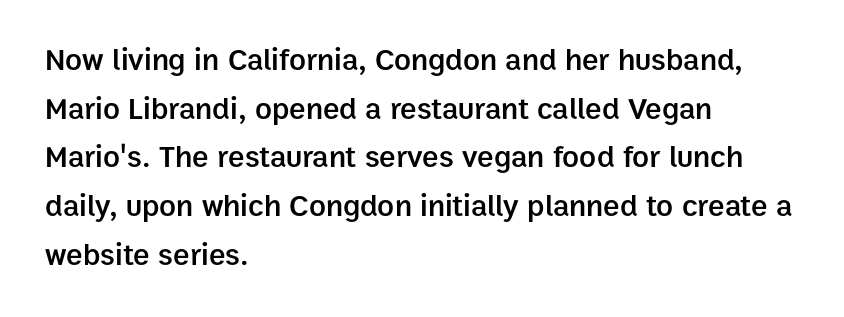
{"serif": "no", "italic": "no", "bold": "semi", "weight": "semibold", "width": "normal", "stroke_contrast": "low", "x_height": "medium", "monospaced": "no", "underline": "no", "align": "left", "line_spacing": "normal", "line_spacing_ratio": 1.57, "letter_spacing": "normal", "letter_spacing_em": 0.0, "glyph_px": 31}
